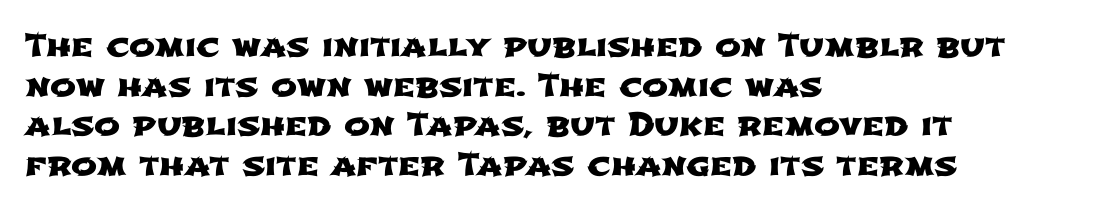
The image shows 31 px wide sans-serif type; set left-aligned, normal line spacing (1.28x), normal letter spacing, not underlined; low stroke contrast and a medium x-height.
